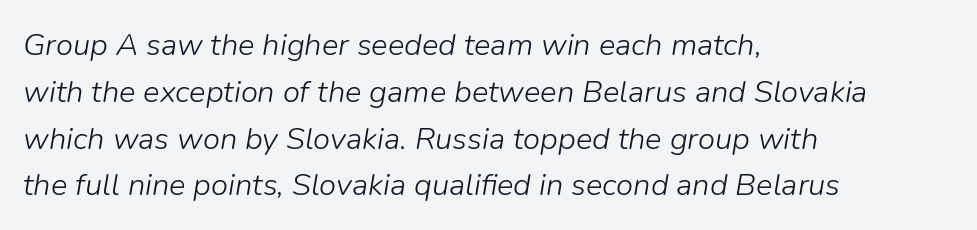
The image shows 31 px light type, italic (leaning right); set left-aligned, normal line spacing (1.51x), normal letter spacing, not underlined; low stroke contrast and a medium x-height.
